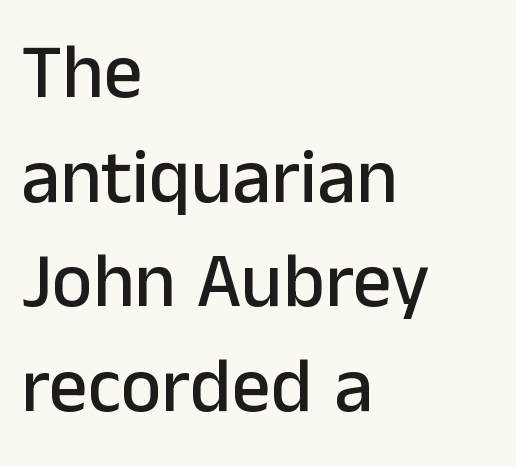
{"serif": "no", "italic": "no", "width": "normal", "stroke_contrast": "low", "x_height": "medium", "monospaced": "no", "underline": "no", "align": "left", "line_spacing": "normal", "line_spacing_ratio": 1.36, "letter_spacing": "normal", "letter_spacing_em": 0.0, "glyph_px": 77}
